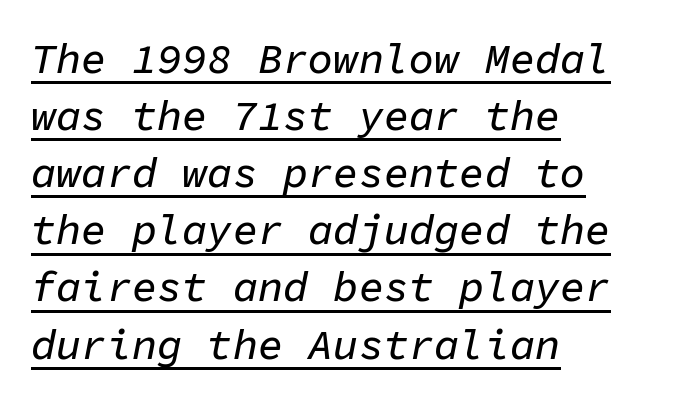
The image shows 42 px text type, italic (leaning right), monospaced; set left-aligned, normal line spacing (1.36x), normal letter spacing, underlined; low stroke contrast and a medium x-height.
